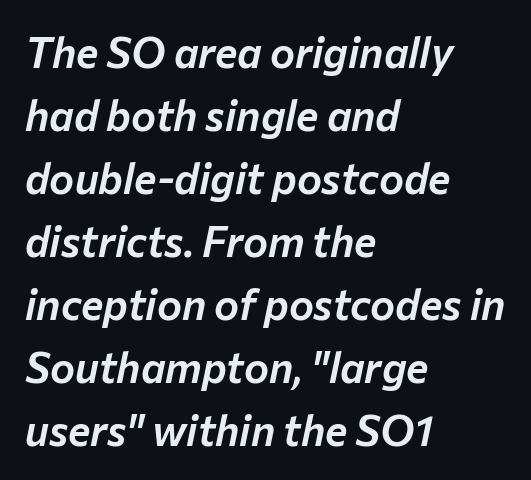
Q: Is the text italic (slanted)? A: Yes, it leans right by about 12 degrees.
Q: Is the text underlined? A: No.
Q: How is the paragraph aligned? A: Left-aligned.
Q: Is the spacing between letters normal or unusually wide? A: Normal.
Q: Is the spacing between lines tight, normal or loose? A: Normal.
Q: Width (condensed, normal, or wide)? A: Normal.
Q: Stroke contrast? A: Low.
Q: x-height? A: Medium.
Q: Monospaced? A: No.
